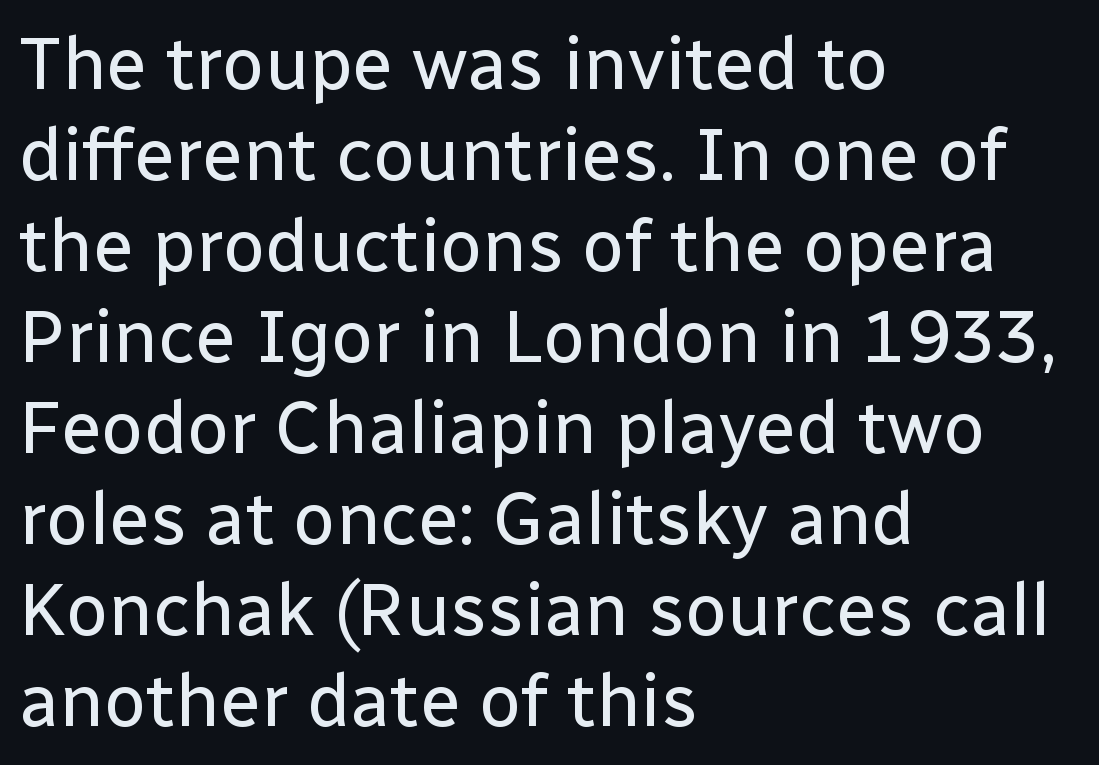
How are the letters spaced? Ordinarily, with no added tracking. Quick note: not italic, upright. Lines of text with bare space underneath. Serifs: no, the terminals of the letterforms are clean. Is this a fixed-width face? No — the glyphs have proportional, varying widths.
